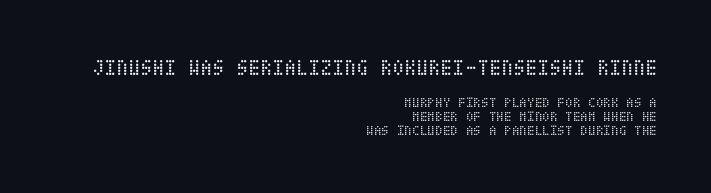
Q: Is the text bold? A: No.
Q: Is the text italic (slanted)? A: No, it is upright.
Q: Is the text underlined? A: No.
Q: How is the paragraph aligned? A: Right-aligned.
Q: Is the spacing between letters normal or unusually wide? A: Normal.
Q: Is the spacing between lines tight, normal or loose? A: Tight.
Q: Which block of text is set in a larger size, the first (top) or the second (bottom)? A: The first (top) one.
